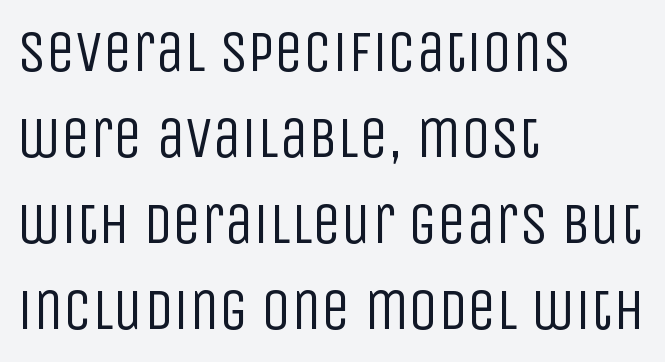
Q: Is the text bold? A: No.
Q: Is the text italic (slanted)? A: No, it is upright.
Q: Is the typeface a serif or a sans-serif typeface? A: Sans-serif.
Q: Is the text underlined? A: No.
Q: How is the paragraph aligned? A: Left-aligned.
Q: Is the spacing between letters normal or unusually wide? A: Normal.
Q: Is the spacing between lines tight, normal or loose? A: Normal.
Q: Width (condensed, normal, or wide)? A: Condensed.
Q: Stroke contrast? A: Low.
Q: x-height? A: Large.
Q: Monospaced? A: No.
